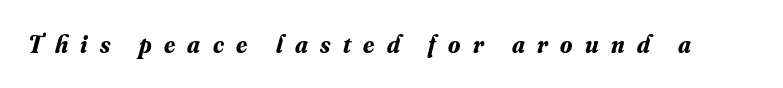
Emphasis-style slanted type is in use. You could only call the tracking loose — the letters float apart. Rule under the text: the space is simply empty. Bold? Absolutely — the strokes are thick and heavy.
